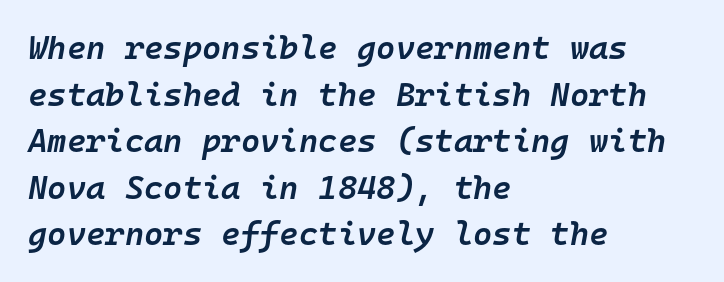
Q: Is the text bold? A: Semi-bold.
Q: Is the text italic (slanted)? A: Yes, it leans right by about 10 degrees.
Q: Is the text underlined? A: No.
Q: How is the paragraph aligned? A: Left-aligned.
Q: Is the spacing between letters normal or unusually wide? A: Normal.
Q: Is the spacing between lines tight, normal or loose? A: Normal.
Q: Width (condensed, normal, or wide)? A: Normal.
Q: Stroke contrast? A: Low.
Q: x-height? A: Medium.
Q: Monospaced? A: Yes.
